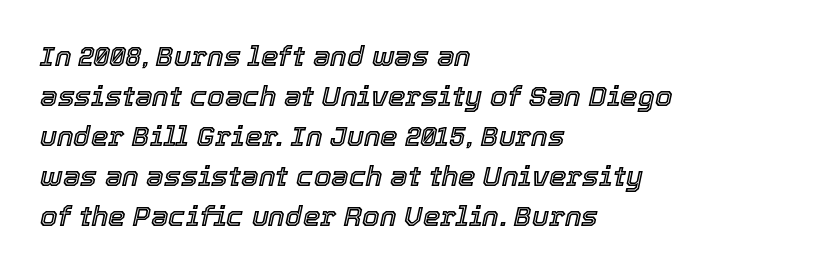
Q: Is the text italic (slanted)? A: Yes, it leans right by about 12 degrees.
Q: Is the text underlined? A: No.
Q: How is the paragraph aligned? A: Left-aligned.
Q: Is the spacing between letters normal or unusually wide? A: Normal.
Q: Is the spacing between lines tight, normal or loose? A: Normal.
Q: Width (condensed, normal, or wide)? A: Normal.
Q: x-height? A: Medium.
Q: Monospaced? A: No.
